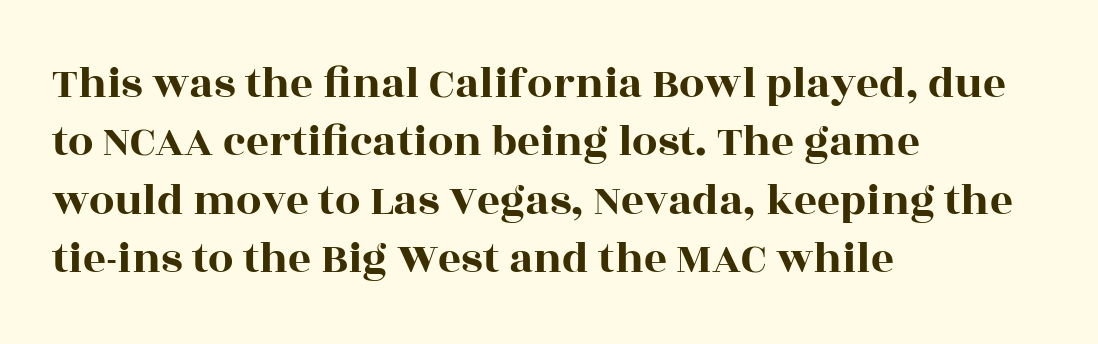
The image shows 45 px wide serif type, upright; set left-aligned, normal line spacing (1.3x), normal letter spacing, not underlined; a large x-height.
